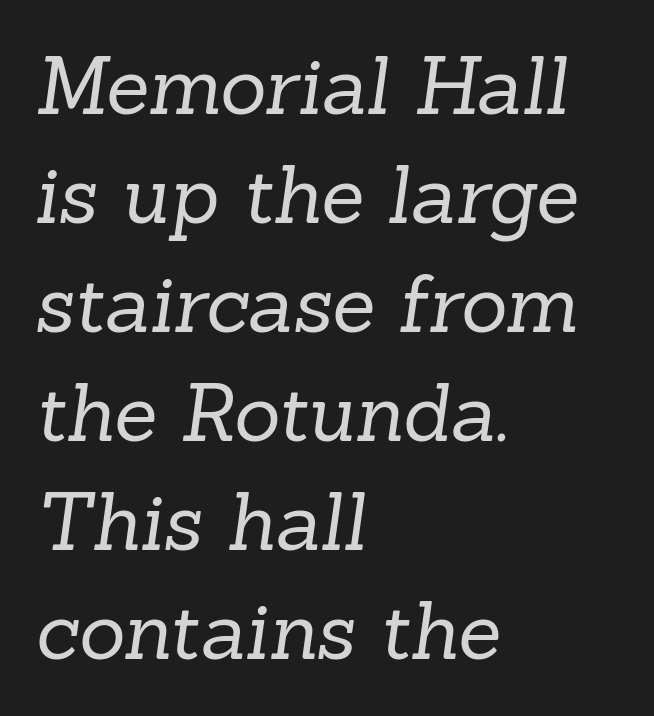
Evenly set lines give the paragraph a standard silhouette. Here the designer chose a conventional face with non-uniform glyph widths. This sample is left-justified, so line endings fall wherever the words run out. Typographically, this falls in the serif category.
